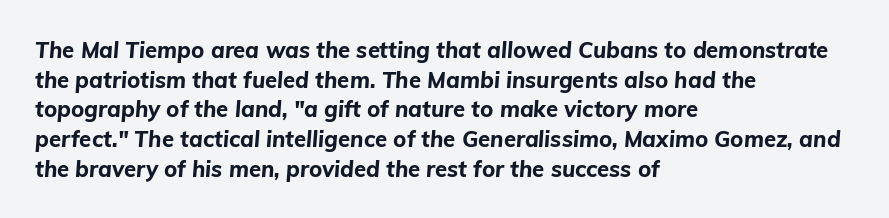
The image shows 22 px bold type, italic (leaning right); set left-aligned, normal line spacing (1.35x), normal letter spacing, not underlined.
